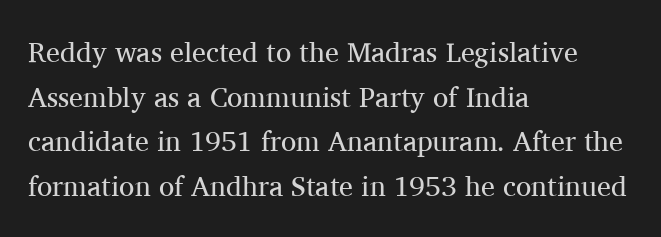
This sample uses an upright cut, with every glyph sitting square on the baseline. Spacing between characters is what you'd get straight out of the box. Note: serifs present on the glyphs. Each letter keeps its own natural width here, so spacing adapts to shape. The line-height multiplier appears to be the usual default. Words float on clear page, feet unadorned.
